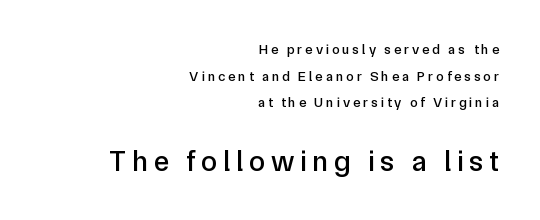
Q: Is the text italic (slanted)? A: No, it is upright.
Q: Is the typeface a serif or a sans-serif typeface? A: Sans-serif.
Q: Is the text underlined? A: No.
Q: How is the paragraph aligned? A: Right-aligned.
Q: Is the spacing between letters normal or unusually wide? A: Unusually wide.
Q: Is the spacing between lines tight, normal or loose? A: Loose.
Q: Which block of text is set in a larger size, the first (top) or the second (bottom)? A: The second (bottom) one.
Q: Width (condensed, normal, or wide)? A: Normal.
Q: Stroke contrast? A: Low.
Q: x-height? A: Medium.
Q: Monospaced? A: No.
